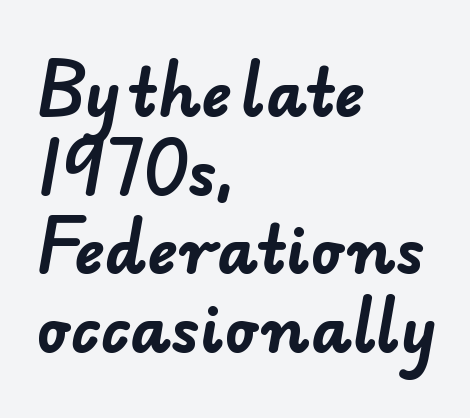
{"serif": "no", "bold": "yes", "weight": "bold", "width": "normal", "stroke_contrast": "low", "x_height": "small", "monospaced": "no", "underline": "no", "align": "left", "line_spacing": "normal", "line_spacing_ratio": 1.25, "letter_spacing": "normal", "letter_spacing_em": 0.0, "glyph_px": 63}
